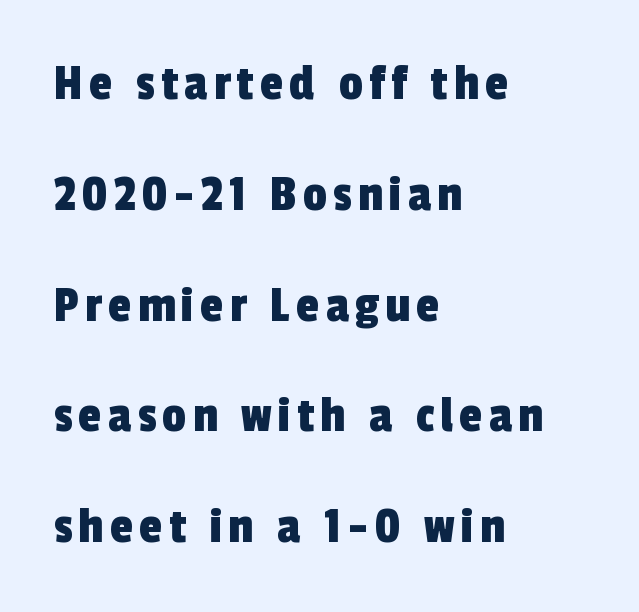
Q: Is the typeface a serif or a sans-serif typeface? A: Sans-serif.
Q: Is the text underlined? A: No.
Q: How is the paragraph aligned? A: Left-aligned.
Q: Is the spacing between lines tight, normal or loose? A: Loose.
Q: Width (condensed, normal, or wide)? A: Condensed.
Q: x-height? A: Medium.
Q: Monospaced? A: No.
